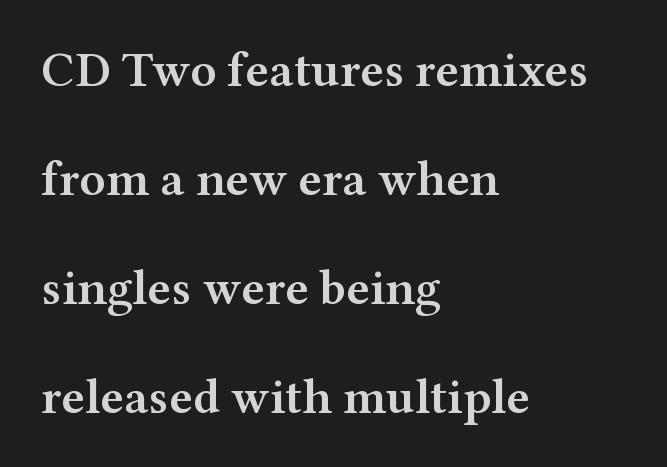
Q: Is the text bold? A: Semi-bold.
Q: Is the text italic (slanted)? A: No, it is upright.
Q: Is the typeface a serif or a sans-serif typeface? A: Serif.
Q: Is the text underlined? A: No.
Q: How is the paragraph aligned? A: Left-aligned.
Q: Is the spacing between letters normal or unusually wide? A: Normal.
Q: Is the spacing between lines tight, normal or loose? A: Loose.
Q: Width (condensed, normal, or wide)? A: Wide.
Q: Stroke contrast? A: Medium.
Q: x-height? A: Medium.
Q: Monospaced? A: No.
